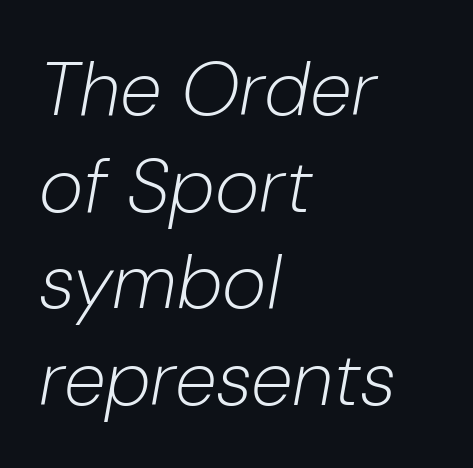
Q: Is the text bold? A: No.
Q: Is the text italic (slanted)? A: Yes, it leans right by about 10 degrees.
Q: Is the text underlined? A: No.
Q: How is the paragraph aligned? A: Left-aligned.
Q: Is the spacing between letters normal or unusually wide? A: Normal.
Q: Is the spacing between lines tight, normal or loose? A: Normal.
Q: Width (condensed, normal, or wide)? A: Normal.
Q: Stroke contrast? A: Low.
Q: x-height? A: Medium.
Q: Monospaced? A: No.
